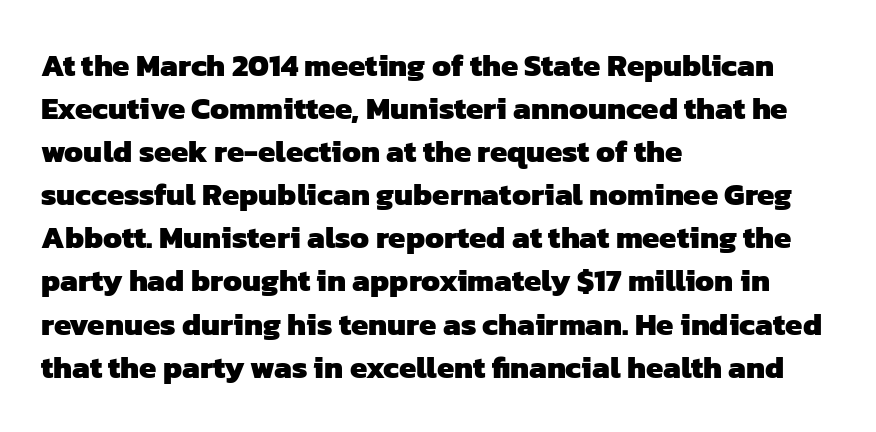
Q: Is the text bold? A: Yes.
Q: Is the typeface a serif or a sans-serif typeface? A: Sans-serif.
Q: Is the text underlined? A: No.
Q: How is the paragraph aligned? A: Left-aligned.
Q: Is the spacing between letters normal or unusually wide? A: Normal.
Q: Is the spacing between lines tight, normal or loose? A: Normal.
Q: Width (condensed, normal, or wide)? A: Normal.
Q: Stroke contrast? A: Low.
Q: x-height? A: Medium.
Q: Monospaced? A: No.
